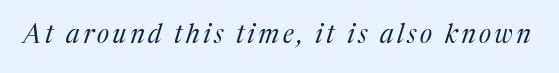
Q: Is the text bold? A: No.
Q: Is the text italic (slanted)? A: Yes, it leans right by about 17 degrees.
Q: Is the text underlined? A: No.
